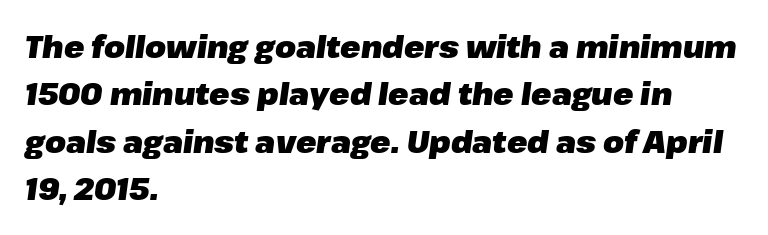
The image shows 30 px heavy type, italic (leaning right); set left-aligned, normal line spacing (1.58x), normal letter spacing, not underlined; low stroke contrast and a medium x-height.
